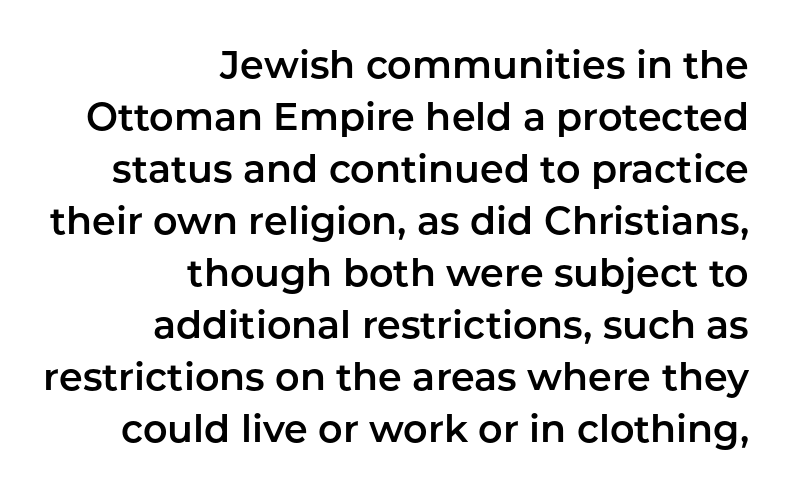
The image shows 38 px sans-serif type, upright; set right-aligned, normal line spacing (1.37x), normal letter spacing, not underlined; low stroke contrast and a medium x-height.
